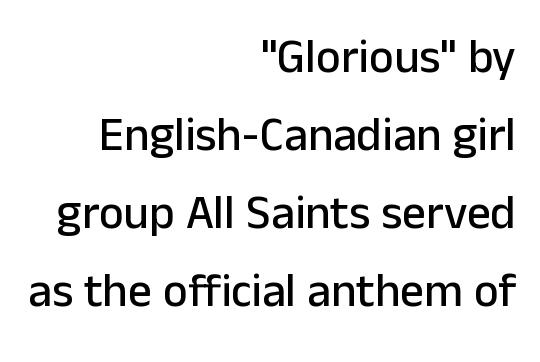
The image shows 47 px sans-serif type, upright; set right-aligned, normal line spacing (1.66x), normal letter spacing, not underlined; low stroke contrast and a medium x-height.
